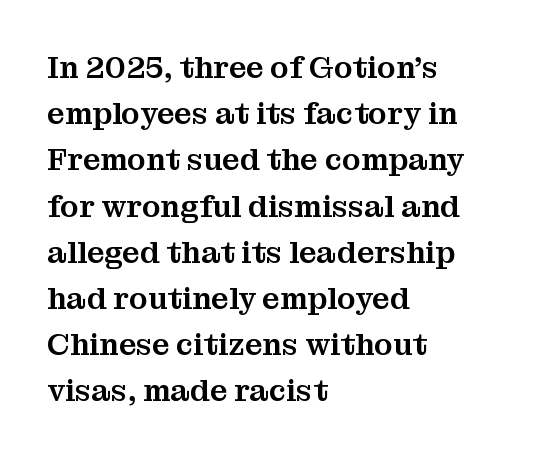
{"serif": "yes", "italic": "no", "width": "normal", "stroke_contrast": "medium", "x_height": "medium", "monospaced": "no", "underline": "no", "align": "left", "line_spacing": "normal", "line_spacing_ratio": 1.49, "letter_spacing": "normal", "letter_spacing_em": 0.0, "glyph_px": 31}
